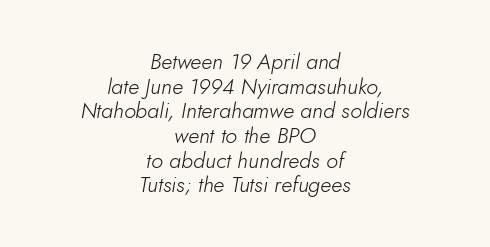
The image shows 22 px text type, italic (leaning right); set centered, tight line spacing (1.12x), normal letter spacing, not underlined.
